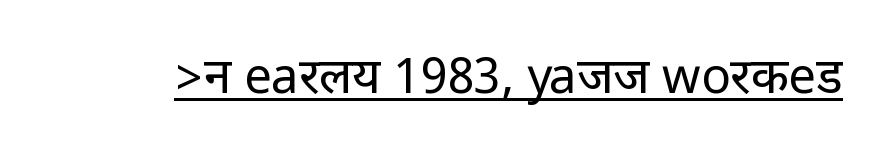
Q: Is the text bold? A: No.
Q: Is the text italic (slanted)? A: No, it is upright.
Q: Is the typeface a serif or a sans-serif typeface? A: Sans-serif.
Q: Is the text underlined? A: Yes.
Q: Is the spacing between letters normal or unusually wide? A: Normal.
Q: Width (condensed, normal, or wide)? A: Condensed.
Q: Stroke contrast? A: Low.
